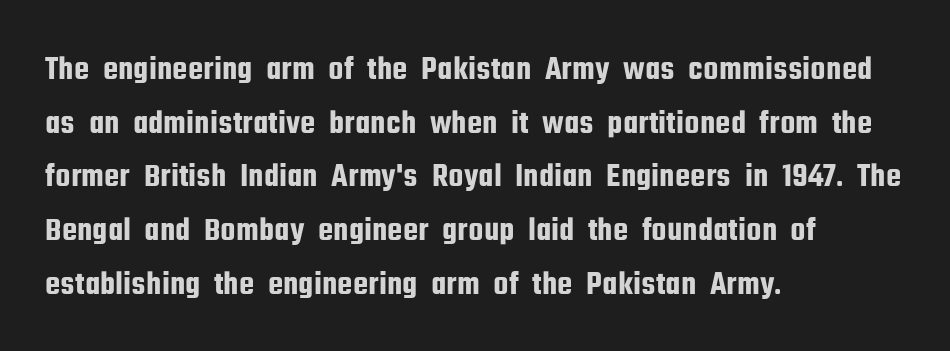
Italic: no, the glyphs are upright roman. Here the designer chose a conventional face with non-uniform glyph widths. Layout note: lines flush left. Decoration check: the copy has no underline. Inter-character spacing is left at the font's built-in metrics.
